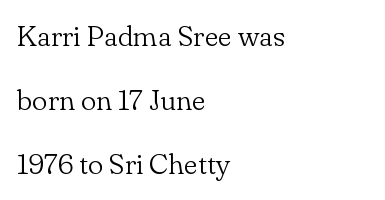
The image shows 29 px light serif type, upright; set left-aligned, loose line spacing (2.21x), normal letter spacing, not underlined; low stroke contrast and a small x-height.
